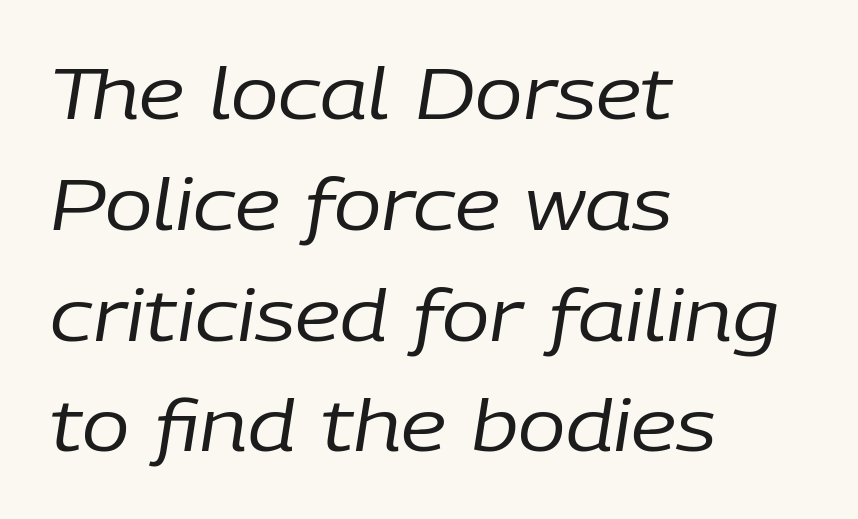
{"italic": "yes", "lean": "right", "slant_degrees": 9, "bold": "no", "weight": "regular", "width": "normal", "stroke_contrast": "low", "x_height": "medium", "monospaced": "no", "underline": "no", "align": "left", "line_spacing": "normal", "line_spacing_ratio": 1.56, "letter_spacing": "normal", "letter_spacing_em": 0.0, "glyph_px": 71}
